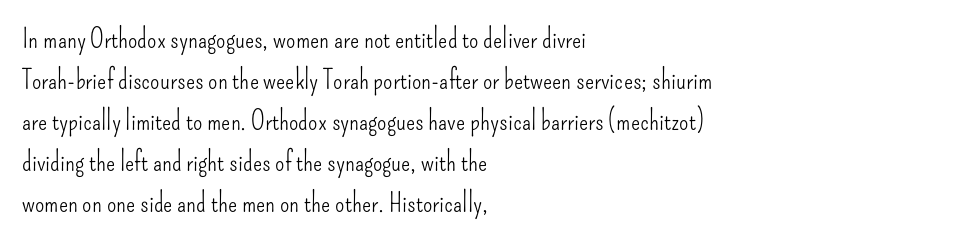
Q: Is the text bold? A: No.
Q: Is the text italic (slanted)? A: No, it is upright.
Q: Is the text underlined? A: No.
Q: How is the paragraph aligned? A: Left-aligned.
Q: Is the spacing between letters normal or unusually wide? A: Normal.
Q: Is the spacing between lines tight, normal or loose? A: Normal.
